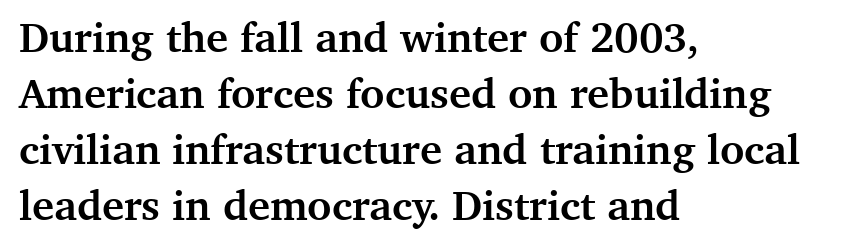
{"serif": "yes", "italic": "no", "bold": "yes", "weight": "semibold", "width": "normal", "stroke_contrast": "medium", "x_height": "medium", "monospaced": "no", "underline": "no", "align": "left", "line_spacing": "normal", "line_spacing_ratio": 1.33, "letter_spacing": "normal", "letter_spacing_em": 0.0, "glyph_px": 42}
